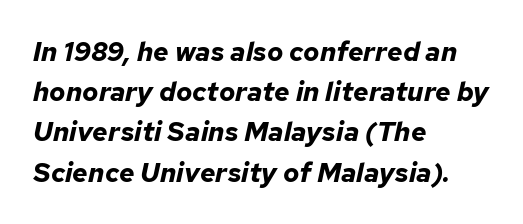
Horizontal alignment here is leftward, the default for most running prose. How would I describe the line gaps? Plain and ordinary. You'd pick this weight for a headline — it's a proper bold. Does extra space separate the letters? No, they use regular spacing. The zone under the glyphs is completely vacant.
